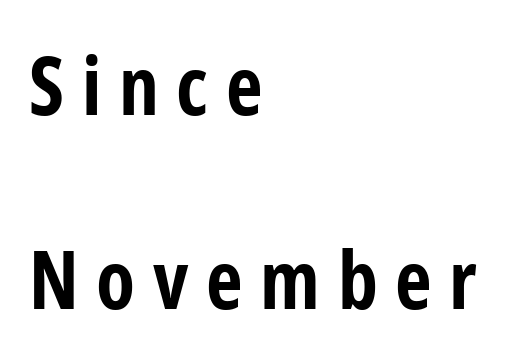
Q: Is the text bold? A: Yes.
Q: Is the text italic (slanted)? A: No, it is upright.
Q: Is the typeface a serif or a sans-serif typeface? A: Sans-serif.
Q: Is the text underlined? A: No.
Q: How is the paragraph aligned? A: Left-aligned.
Q: Is the spacing between letters normal or unusually wide? A: Unusually wide.
Q: Is the spacing between lines tight, normal or loose? A: Loose.
Q: Width (condensed, normal, or wide)? A: Condensed.
Q: Stroke contrast? A: Low.
Q: x-height? A: Medium.
Q: Monospaced? A: No.
